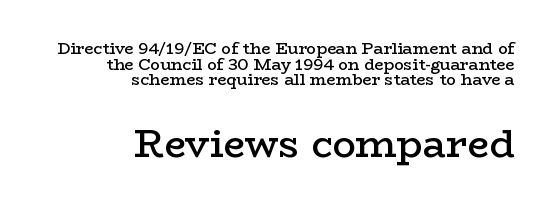
The image shows 39 px semibold, wide serif type, upright; set right-aligned, tight line spacing (0.98x), normal letter spacing, not underlined; the second (bottom) block is 2.44x larger; low stroke contrast and a medium x-height.
